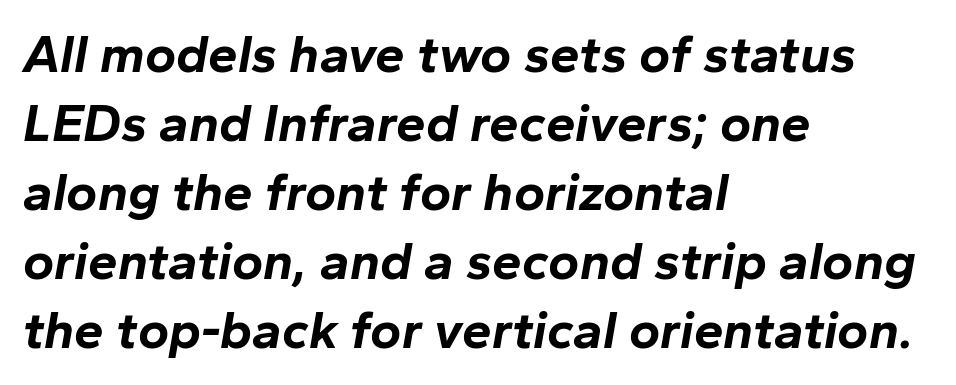
{"italic": "yes", "lean": "right", "slant_degrees": 10, "bold": "yes", "weight": "bold", "width": "normal", "stroke_contrast": "low", "x_height": "medium", "monospaced": "no", "underline": "no", "align": "left", "line_spacing": "normal", "line_spacing_ratio": 1.3, "letter_spacing": "normal", "letter_spacing_em": 0.0, "glyph_px": 53}
